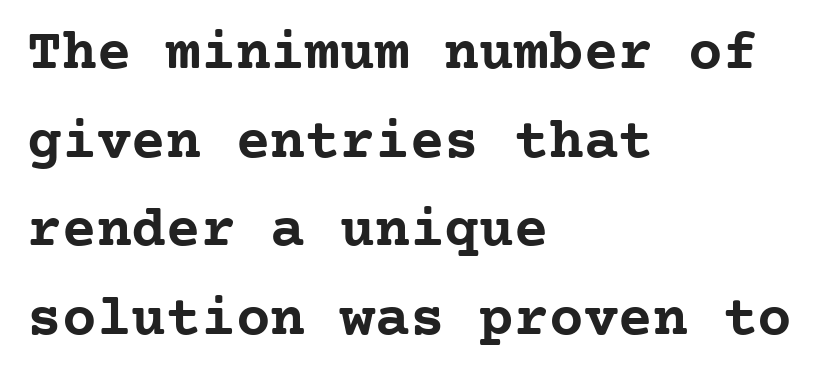
The image shows 58 px semibold serif type, upright, monospaced; set left-aligned, normal line spacing (1.53x), normal letter spacing, not underlined; low stroke contrast and a medium x-height.
